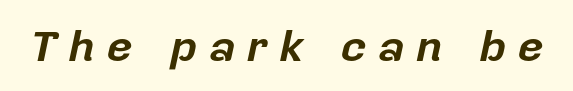
{"italic": "yes", "lean": "right", "slant_degrees": 12, "bold": "yes", "weight": "bold", "width": "normal", "stroke_contrast": "low", "x_height": "medium", "monospaced": "no", "underline": "no", "letter_spacing": "wide", "letter_spacing_em": 0.28, "glyph_px": 44}
